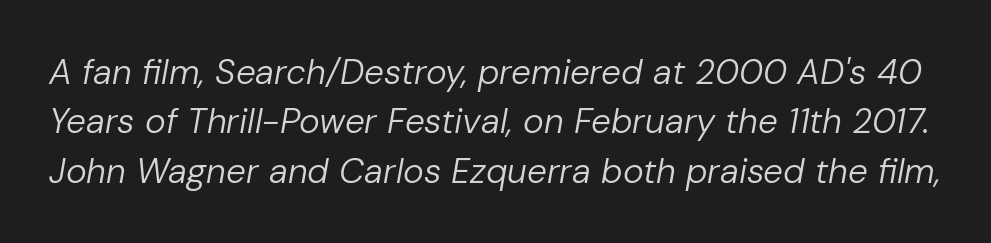
{"italic": "yes", "lean": "right", "slant_degrees": 10, "bold": "no", "weight": "regular", "width": "normal", "stroke_contrast": "low", "x_height": "medium", "monospaced": "no", "underline": "no", "line_spacing": "normal", "line_spacing_ratio": 1.41, "letter_spacing": "normal", "letter_spacing_em": 0.0, "glyph_px": 35}
